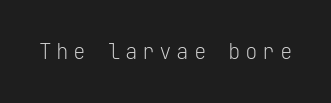
The image shows 21 px text type, upright; set unusually wide letter spacing (+0.22 em), not underlined.
